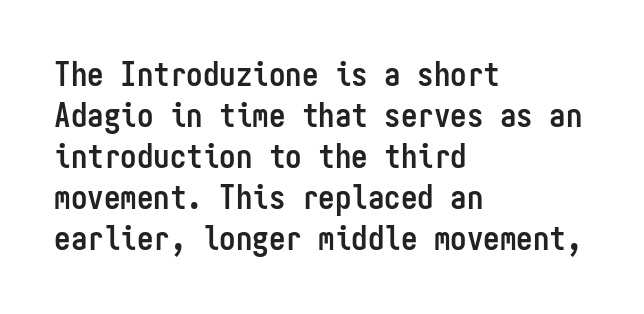
Check the space under the baseline: it is left empty. Each glyph is drawn with heavy, bold strokes. A roman cut, with each character standing at attention. Classification — sans serif. Caption: multi-line text, flush left, ragged right. The letters march in equal steps, a hallmark of fixed-pitch type.
